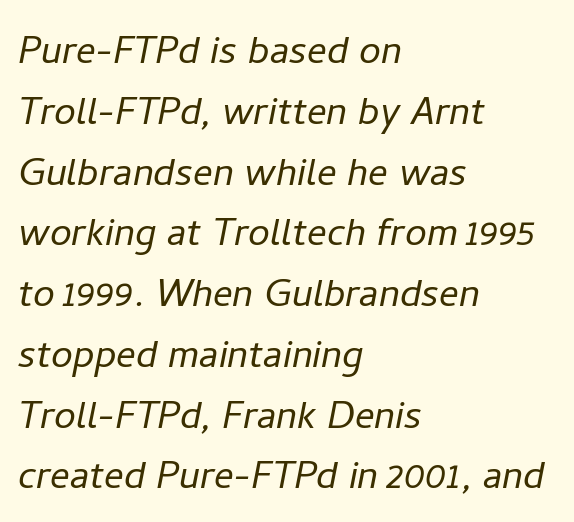
What stands out about the letter spacing? Nothing — it is the standard amount. Short and long lines alike share a common starting point at left. The strokes carry an ordinary text weight at most. Is this a fixed-width face? No — the glyphs have proportional, varying widths.
